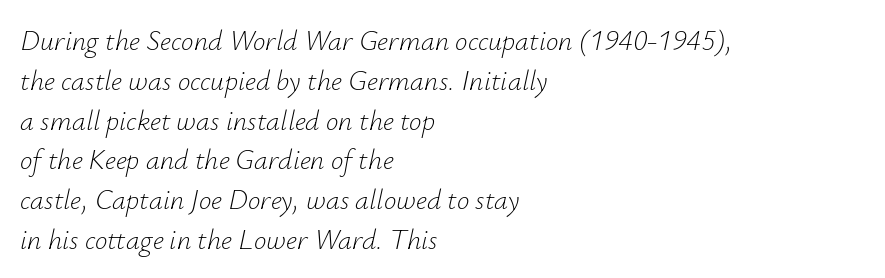
Do the characters align in a grid? No, the font is proportional. The leading is moderate, giving the passage an even texture. The paragraph shown leans on its left margin. Posture: slanted.
